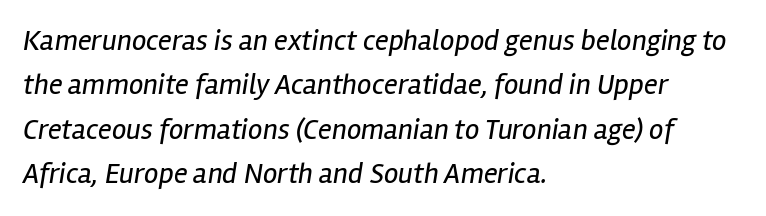
{"italic": "yes", "lean": "right", "slant_degrees": 12, "bold": "no", "weight": "regular", "width": "condensed", "stroke_contrast": "low", "x_height": "medium", "monospaced": "no", "underline": "no", "align": "left", "line_spacing": "normal", "line_spacing_ratio": 1.53, "letter_spacing": "normal", "letter_spacing_em": 0.0, "glyph_px": 29}
